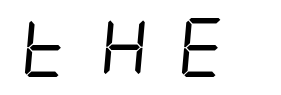
The font sits on the lighter half of the weight spectrum, regular included. Font category for this specimen: sans-serif. No word sits above an underline. Characters follow at a spacing far wider than the type designer built in.
